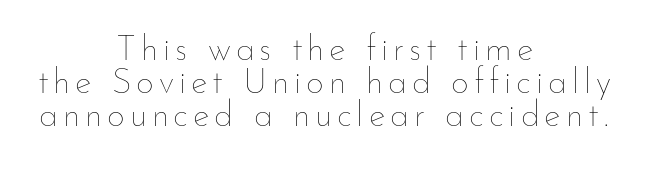
{"italic": "no", "bold": "no", "weight": "thin", "width": "normal", "stroke_contrast": "low", "x_height": "small", "monospaced": "no", "underline": "no", "align": "center", "line_spacing": "tight", "line_spacing_ratio": 0.95, "glyph_px": 35}
